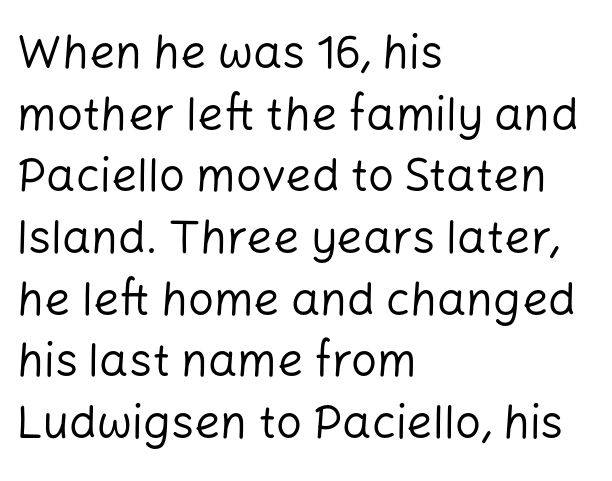
Q: Is the text bold? A: No.
Q: Is the text italic (slanted)? A: No, it is upright.
Q: Is the typeface a serif or a sans-serif typeface? A: Sans-serif.
Q: Is the text underlined? A: No.
Q: How is the paragraph aligned? A: Left-aligned.
Q: Is the spacing between letters normal or unusually wide? A: Normal.
Q: Is the spacing between lines tight, normal or loose? A: Normal.
Q: Width (condensed, normal, or wide)? A: Normal.
Q: Stroke contrast? A: Low.
Q: x-height? A: Medium.
Q: Monospaced? A: No.
